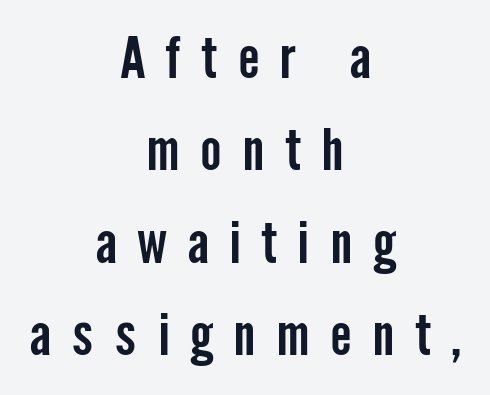
The image shows 57 px condensed sans-serif type, upright; set centered, normal line spacing (1.62x), unusually wide letter spacing (+0.36 em), not underlined; low stroke contrast and a medium x-height.
